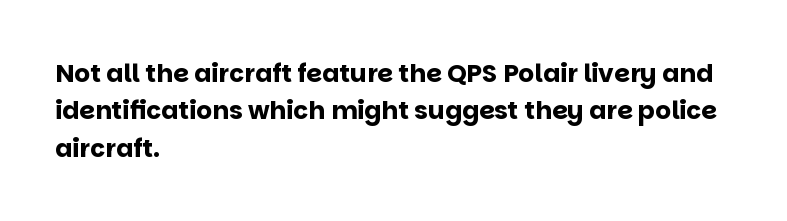
Baseline-to-baseline distance is the conventional proportion of letter height. The typesetter chose a ragged-right arrangement here. The zone under the glyphs is completely vacant. Typesetter's note: full bold, strokes at maximum text heaviness. In terms of posture, this sample is upright. The horizontal fit of the characters is conventional and even.
